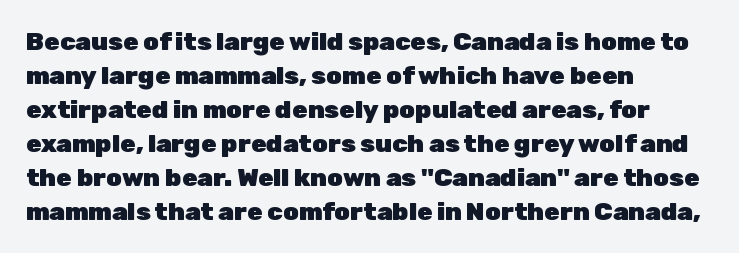
Q: Is the text bold? A: Yes.
Q: Is the text italic (slanted)? A: No, it is upright.
Q: Is the text underlined? A: No.
Q: How is the paragraph aligned? A: Left-aligned.
Q: Is the spacing between letters normal or unusually wide? A: Normal.
Q: Is the spacing between lines tight, normal or loose? A: Normal.
